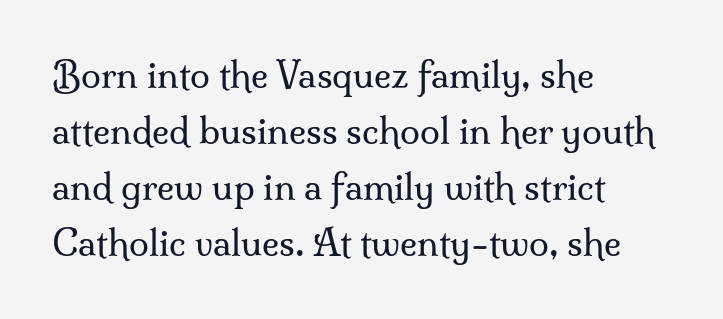
Q: Is the text bold? A: No.
Q: Is the text italic (slanted)? A: No, it is upright.
Q: Is the typeface a serif or a sans-serif typeface? A: Serif.
Q: Is the text underlined? A: No.
Q: How is the paragraph aligned? A: Left-aligned.
Q: Is the spacing between letters normal or unusually wide? A: Normal.
Q: Is the spacing between lines tight, normal or loose? A: Normal.
Q: Width (condensed, normal, or wide)? A: Normal.
Q: Stroke contrast? A: Medium.
Q: x-height? A: Small.
Q: Monospaced? A: No.
